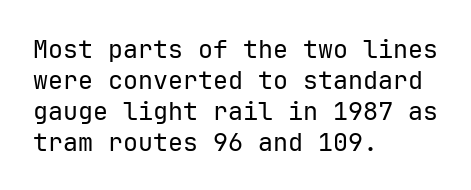
{"italic": "no", "bold": "no", "underline": "no", "align": "left", "line_spacing_ratio": 1.24, "letter_spacing": "normal", "letter_spacing_em": 0.0, "glyph_px": 25}
